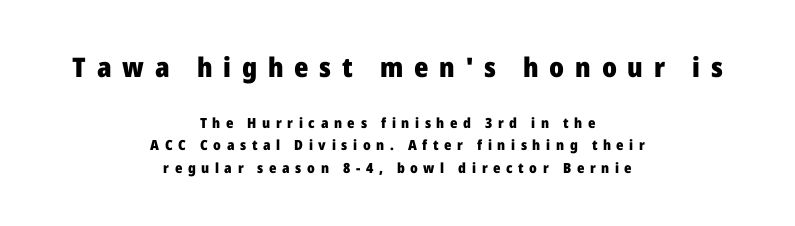
{"italic": "no", "bold": "yes", "underline": "no", "align": "center", "line_spacing": "normal", "line_spacing_ratio": 1.6, "letter_spacing": "wide", "letter_spacing_em": 0.4, "larger_block": "first", "size_ratio": 1.93, "glyph_px": 27}
